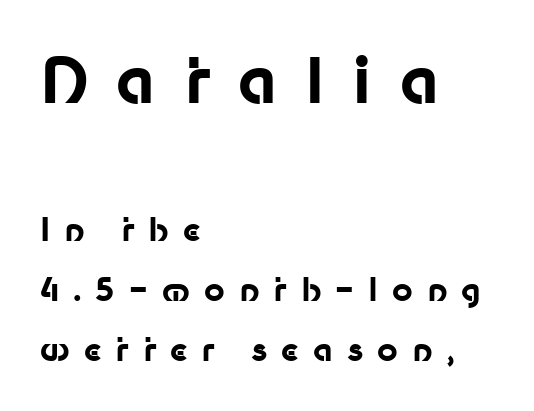
The image shows 63 px bold sans-serif type, upright; set left-aligned, line spacing 1.88x, unusually wide letter spacing (+0.44 em), not underlined; the first (top) block is 1.97x larger; low stroke contrast and a medium x-height.
